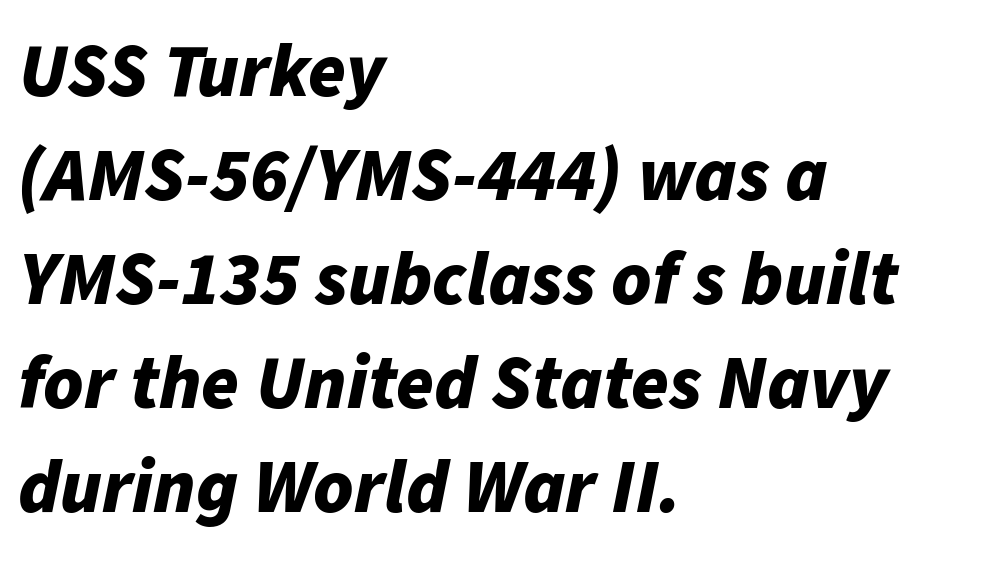
The image shows 76 px bold type, italic (leaning right); set left-aligned, normal line spacing (1.37x), normal letter spacing, not underlined; low stroke contrast and a medium x-height.
